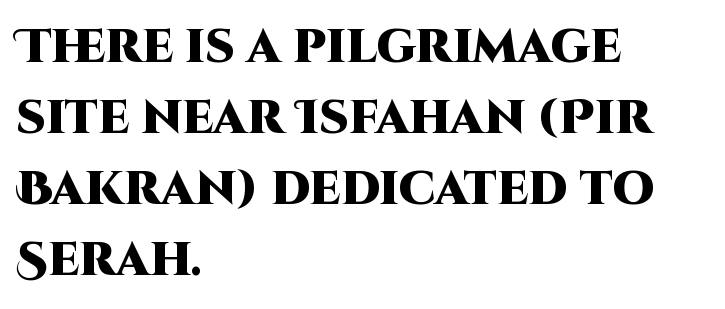
{"serif": "no", "italic": "no", "bold": "yes", "weight": "heavy", "width": "normal", "stroke_contrast": "high", "x_height": "large", "monospaced": "no", "underline": "no", "align": "left", "line_spacing": "normal", "line_spacing_ratio": 1.51, "letter_spacing": "normal", "letter_spacing_em": 0.0, "glyph_px": 47}
